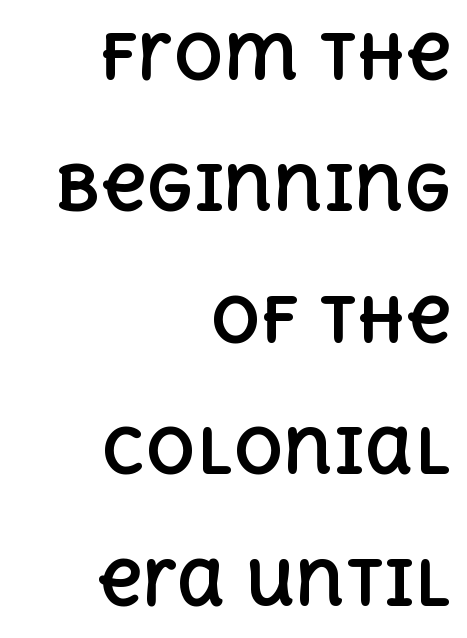
Q: Is the text bold? A: Yes.
Q: Is the text italic (slanted)? A: No, it is upright.
Q: Is the text underlined? A: No.
Q: How is the paragraph aligned? A: Right-aligned.
Q: Is the spacing between letters normal or unusually wide? A: Normal.
Q: Is the spacing between lines tight, normal or loose? A: Loose.
Q: Width (condensed, normal, or wide)? A: Normal.
Q: x-height? A: Large.
Q: Monospaced? A: No.
